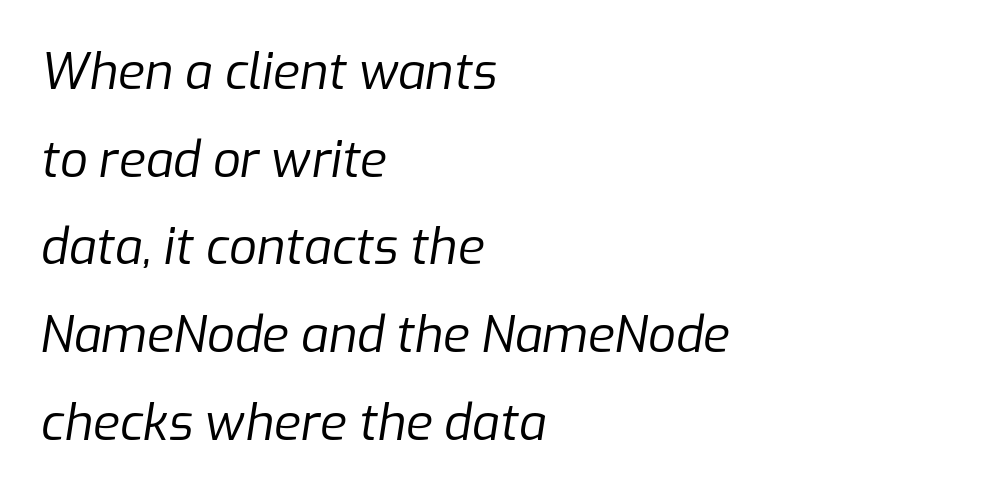
There is no visible air inserted between adjacent glyphs. Alignment: flush left. Yep, that's italic — everything's leaning. Ink coverage per letter is moderate at most.
